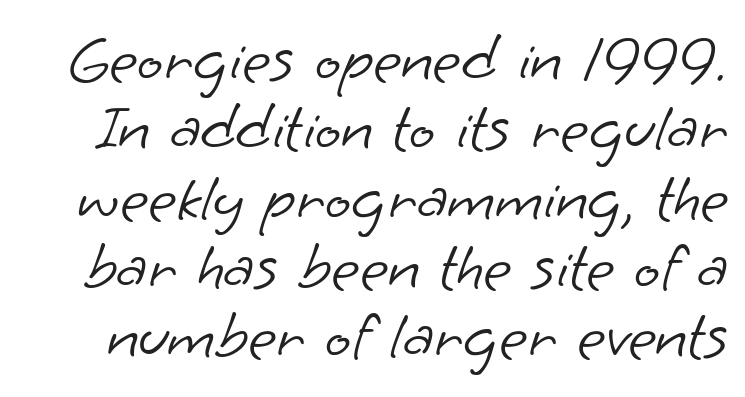
{"serif": "no", "bold": "no", "weight": "light", "width": "normal", "stroke_contrast": "low", "x_height": "small", "monospaced": "no", "underline": "no", "line_spacing": "tight", "line_spacing_ratio": 1.02, "letter_spacing": "normal", "letter_spacing_em": 0.0, "glyph_px": 68}
